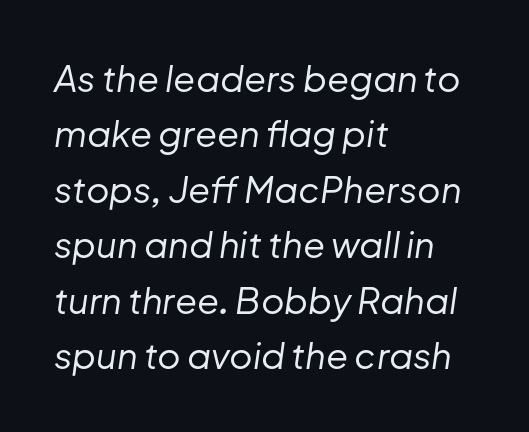
{"italic": "yes", "lean": "right", "slant_degrees": 8, "bold": "no", "weight": "regular", "width": "normal", "stroke_contrast": "low", "x_height": "medium", "monospaced": "no", "underline": "no", "align": "left", "line_spacing": "normal", "line_spacing_ratio": 1.54, "letter_spacing": "normal", "letter_spacing_em": 0.0, "glyph_px": 36}
